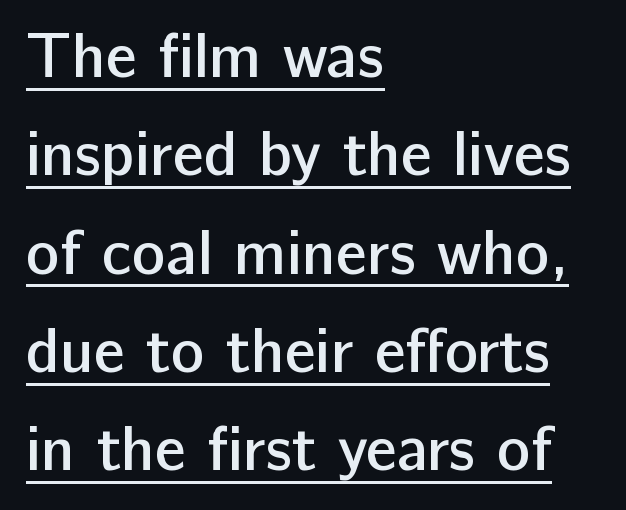
The image shows 63 px semibold sans-serif type, upright; set left-aligned, normal line spacing (1.56x), normal letter spacing, underlined; low stroke contrast and a medium x-height.
